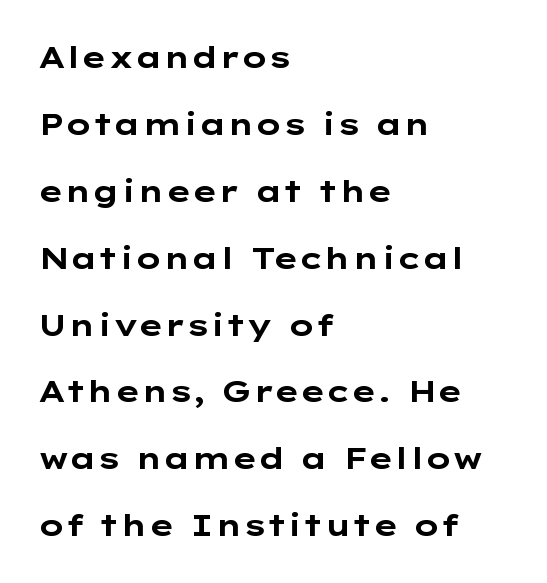
You could not count columns in this text — the font is proportionally spaced. Look at the stroke-to-counter ratio: heavy, a bold. A great deal of white space separates one row of letters from the next. A typesetter would label this face a sans. Nothing unusual about the tracking: characters are spaced as the font intends.
